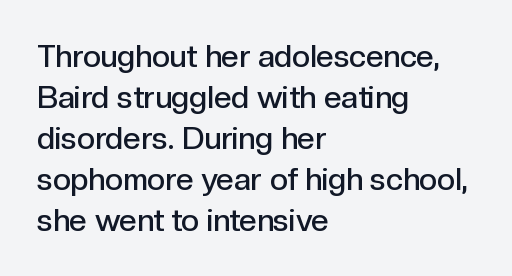
Rows of type keep a routine distance in the vertical direction. Decoration check: the copy has no underline. Semibold letterforms, between regular and bold. Proportional: the letters do not fall into vertical columns. A sans-serif font was chosen for this passage. Posture: straight, roman, zero tilt.
